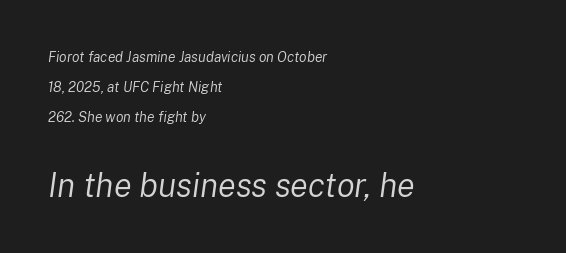
Rendered with sloped, italic letterforms. Does the leading feel generous? Absolutely, it's lavish. Tracking value appears to be zero — textbook default spacing. The typesetting does not lean heavy: it is not bold. Check the space under the baseline: it is left empty. Spacing verdict: proportional, widths tailored to each character.
